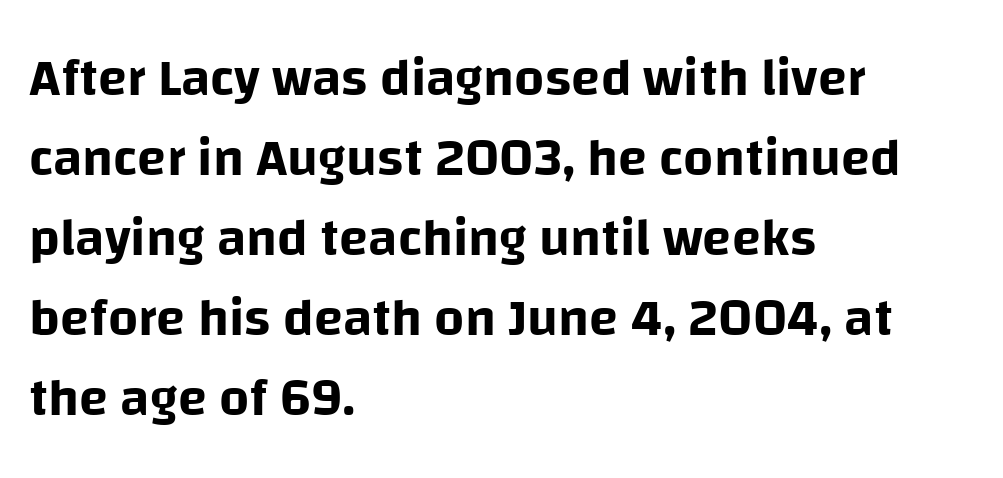
{"serif": "no", "italic": "no", "width": "normal", "stroke_contrast": "low", "x_height": "large", "monospaced": "no", "underline": "no", "align": "left", "line_spacing": "normal", "line_spacing_ratio": 1.51, "letter_spacing": "normal", "letter_spacing_em": 0.0, "glyph_px": 53}
